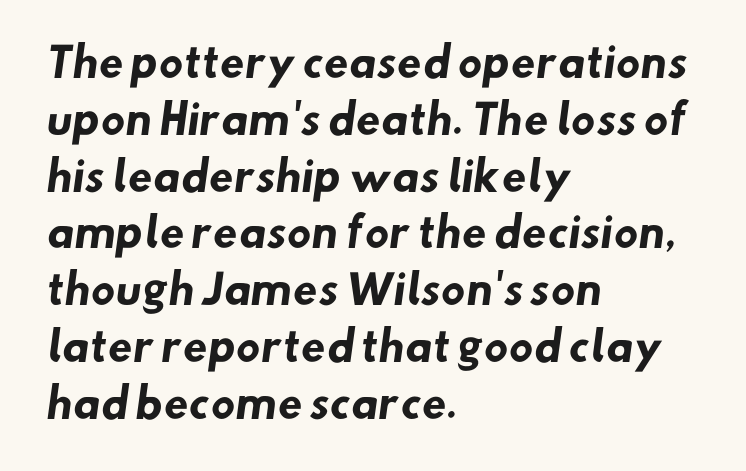
Each word holds together tightly as a unit, with standard inter-letter gaps. Rows of type keep a routine distance in the vertical direction. You could not count columns in this text — the font is proportionally spaced. I'd call this a sans setting — the letters go barefoot.
